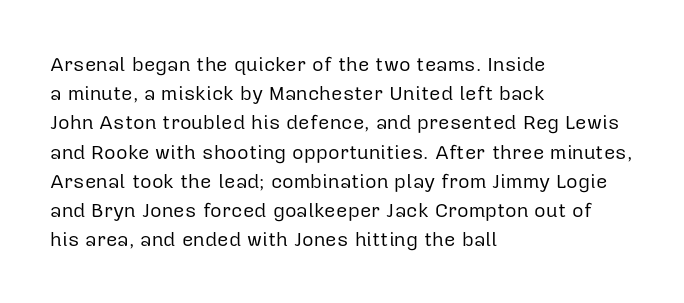
A normal amount of white space separates one row of letters from the next. The foot of each line stays bare and open. The ragged edge is on the right, which tells us the setting is flush left. This sample uses an upright cut, with every glyph sitting square on the baseline. No chunkiness to these letters — they're not bold. Does extra space separate the letters? No, they use regular spacing.
